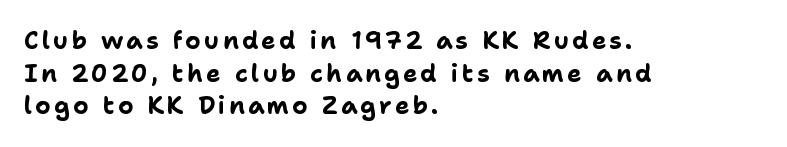
Q: Is the text bold? A: Yes.
Q: Is the text italic (slanted)? A: No, it is upright.
Q: Is the text underlined? A: No.
Q: How is the paragraph aligned? A: Left-aligned.
Q: Is the spacing between lines tight, normal or loose? A: Normal.
